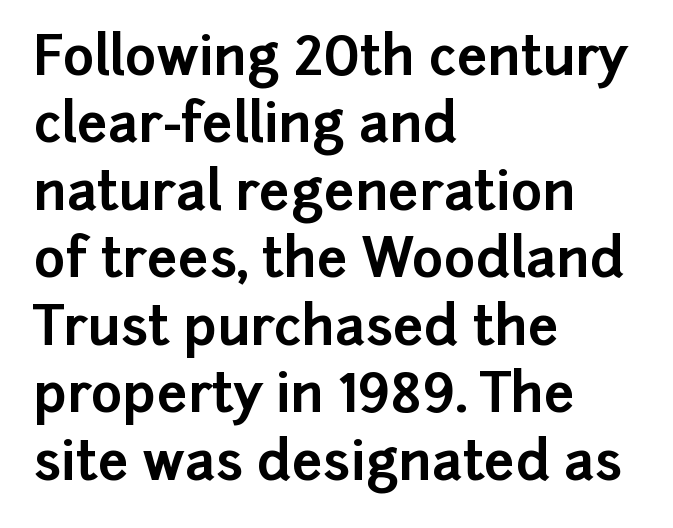
The image shows 54 px bold sans-serif type, upright; set left-aligned, normal line spacing (1.25x), normal letter spacing, not underlined; low stroke contrast and a medium x-height.
